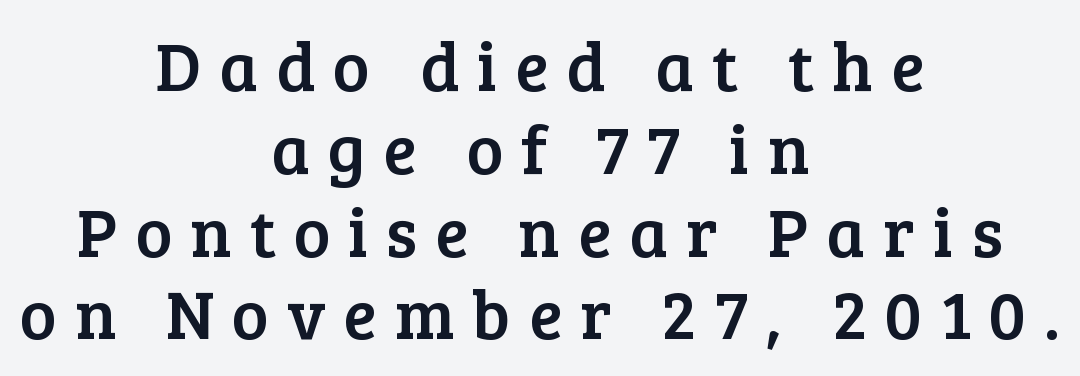
Q: Is the text italic (slanted)? A: No, it is upright.
Q: Is the typeface a serif or a sans-serif typeface? A: Serif.
Q: Is the text underlined? A: No.
Q: How is the paragraph aligned? A: Centered.
Q: Is the spacing between letters normal or unusually wide? A: Unusually wide.
Q: Width (condensed, normal, or wide)? A: Normal.
Q: Stroke contrast? A: Low.
Q: x-height? A: Medium.
Q: Monospaced? A: No.
